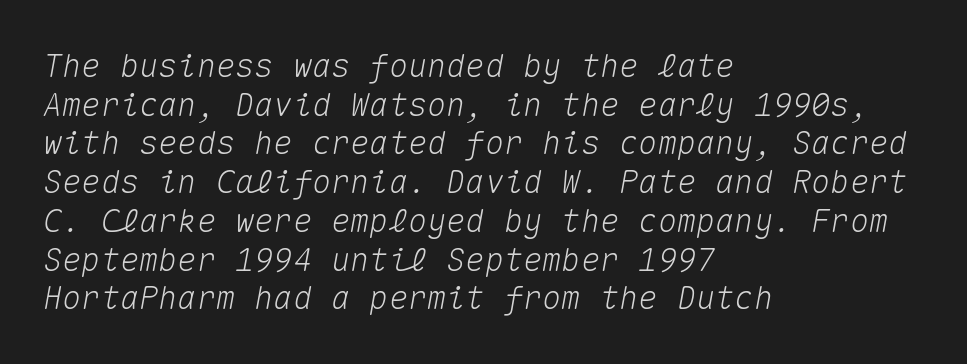
Q: Is the text italic (slanted)? A: Yes, it leans right by about 10 degrees.
Q: Is the text underlined? A: No.
Q: How is the paragraph aligned? A: Left-aligned.
Q: Is the spacing between letters normal or unusually wide? A: Normal.
Q: Width (condensed, normal, or wide)? A: Normal.
Q: Stroke contrast? A: Medium.
Q: x-height? A: Medium.
Q: Monospaced? A: Yes.
